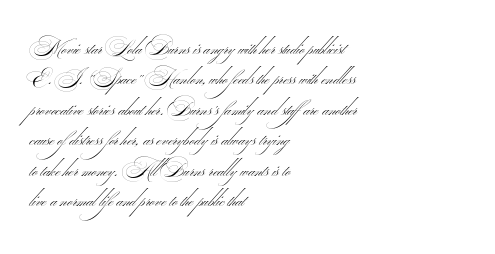
In terms of leading, this rendering sits right in the middle. The gaps between neighbouring characters are ordinary and unremarkable. Does the copy run flush right? No — it runs flush left. Anything drawn beneath the words? Only blank space. A light-to-regular cut is what we see here.
